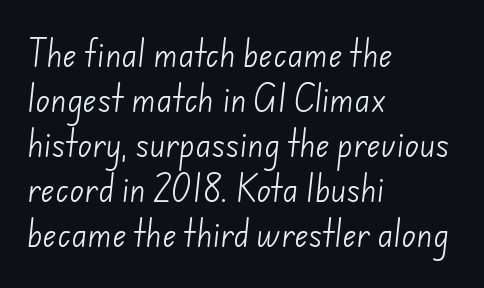
{"serif": "no", "bold": "no", "weight": "light", "width": "normal", "stroke_contrast": "low", "x_height": "small", "monospaced": "no", "underline": "no", "align": "left", "line_spacing": "normal", "line_spacing_ratio": 1.5, "letter_spacing": "normal", "letter_spacing_em": 0.0, "glyph_px": 30}
